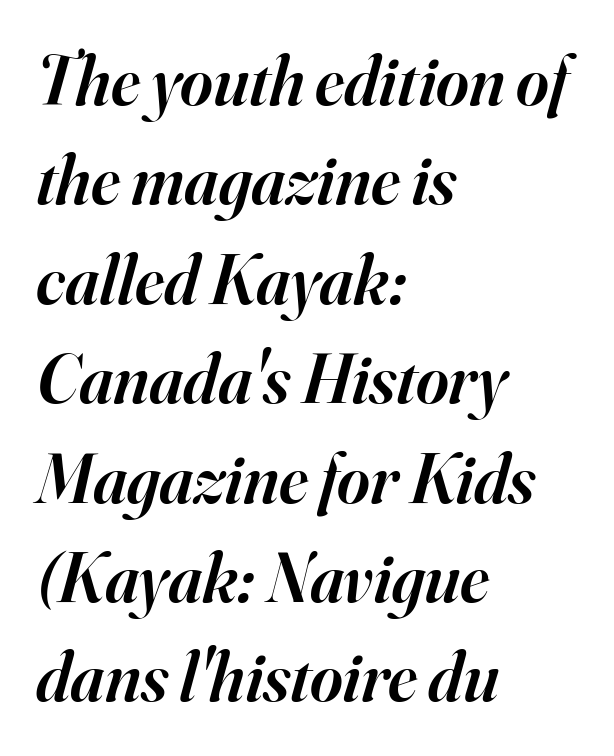
The image shows 70 px semibold serif type, italic (leaning right); set left-aligned, normal line spacing (1.42x), normal letter spacing, not underlined; high stroke contrast and a small x-height.
